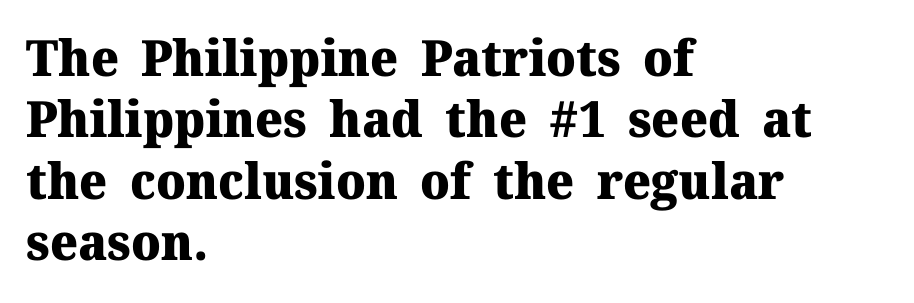
Stroke thickness is high; the sample reads as a true bold. The typesetter chose a ragged-right arrangement here. Bare-footed words on every line. I'd call this a serif setting — the letters wear small feet. A typesetter would call this zero additional tracking. A typesetter would mark this as roman, not italic.
